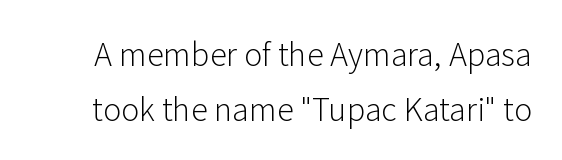
Classification — sans serif. The type sits square on the baseline with zero lean. Here the designer chose a conventional face with non-uniform glyph widths. The line texture is even and compact thanks to regular tracking.
